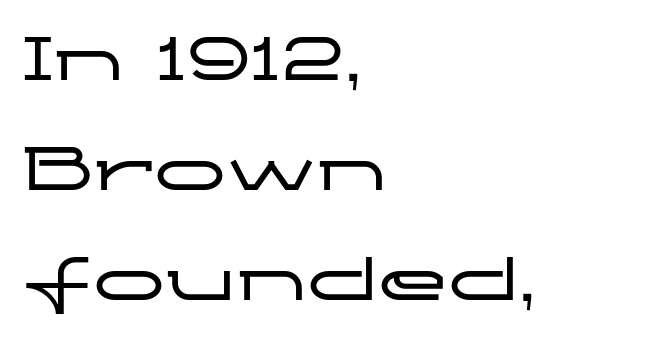
{"serif": "no", "italic": "no", "width": "wide", "stroke_contrast": "low", "x_height": "medium", "monospaced": "no", "underline": "no", "align": "left", "line_spacing": "normal", "line_spacing_ratio": 1.53, "letter_spacing": "normal", "letter_spacing_em": 0.0, "glyph_px": 72}
